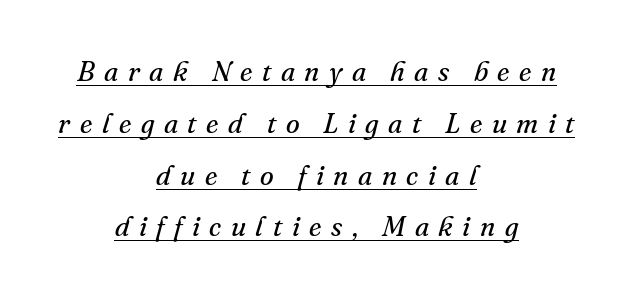
Q: Is the text bold? A: No.
Q: Is the text italic (slanted)? A: Yes, it leans right by about 16 degrees.
Q: Is the typeface a serif or a sans-serif typeface? A: Serif.
Q: Is the text underlined? A: Yes.
Q: How is the paragraph aligned? A: Centered.
Q: Is the spacing between letters normal or unusually wide? A: Unusually wide.
Q: Width (condensed, normal, or wide)? A: Normal.
Q: Stroke contrast? A: Medium.
Q: x-height? A: Small.
Q: Monospaced? A: No.
